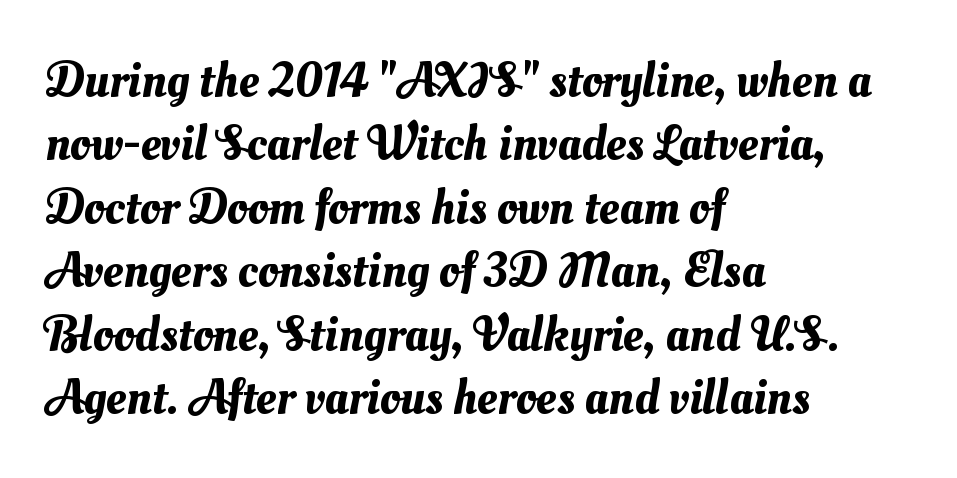
The image shows 50 px text type; set left-aligned, normal line spacing (1.27x), normal letter spacing, not underlined; medium stroke contrast and a small x-height.
